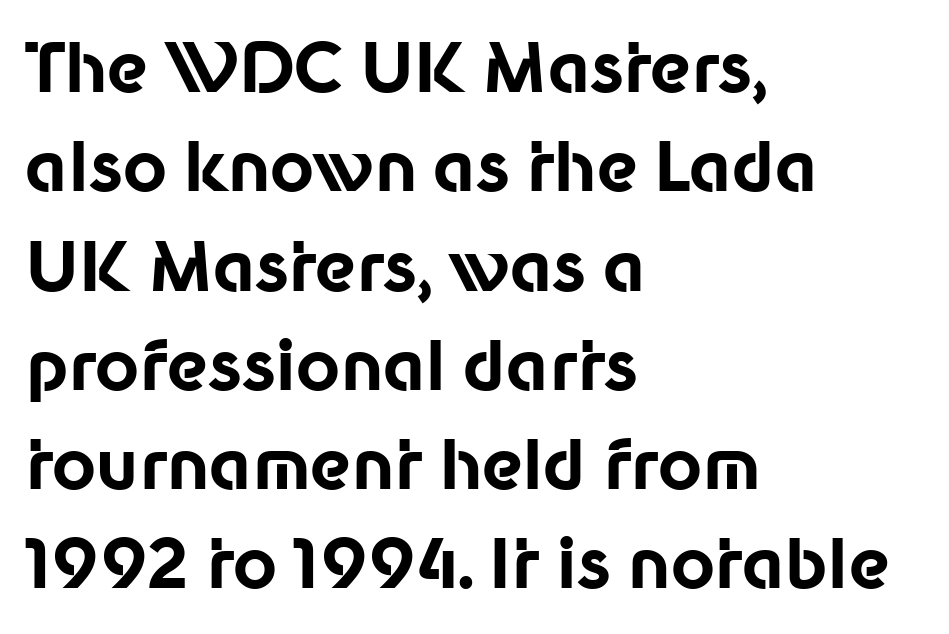
Summary of weight: heavy, a full bold. Reading down the block, your eye returns to a fixed left position each line. Is there any slant? The stems are plumb. Just letters on the line, the space beneath them empty. Default kerning and tracking; the words read as compact shapes. The face used here is proportionally spaced, like ordinary book or web type.
